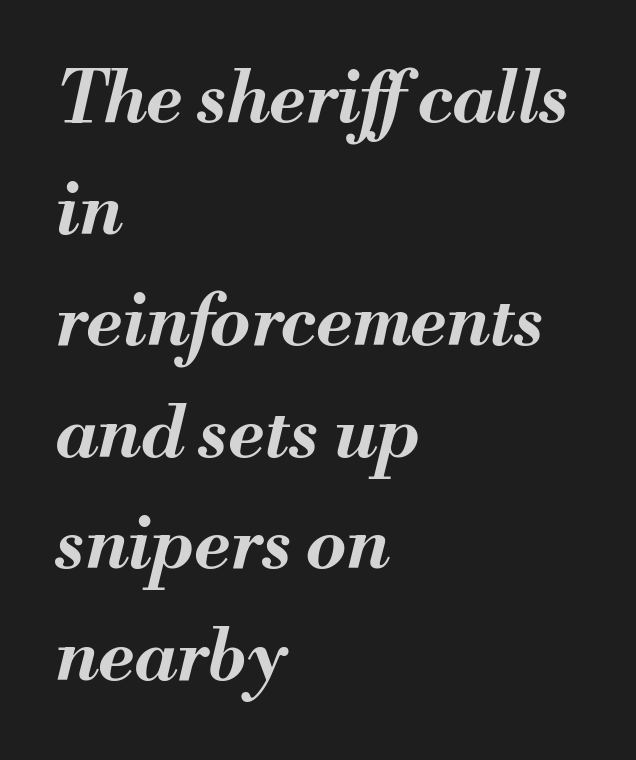
{"italic": "yes", "lean": "right", "slant_degrees": 13, "bold": "yes", "weight": "bold", "width": "normal", "stroke_contrast": "medium", "x_height": "small", "monospaced": "no", "underline": "no", "align": "left", "line_spacing": "normal", "line_spacing_ratio": 1.55, "letter_spacing": "normal", "letter_spacing_em": 0.0, "glyph_px": 72}
